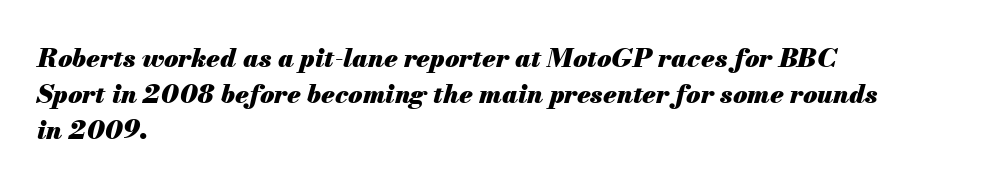
If you drew a ruler down the left edge, every line would touch it. Tracking value appears to be zero — textbook default spacing. Would a proofreader flag this as italicized? Yes. Students, this is bold: see how much ink each stroke carries. A bare baseline throughout the passage. A normal amount of white space separates one row of letters from the next.
